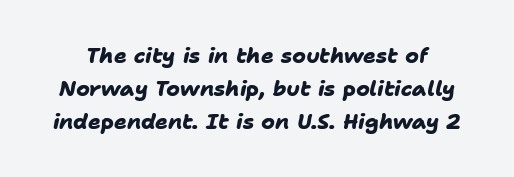
Strokes here are thick enough to call this a true bold. The rendering uses a moderate line-height, typical for paragraphs. The passage shown has conventional tracking throughout. This rendering features lettering with no underline.
